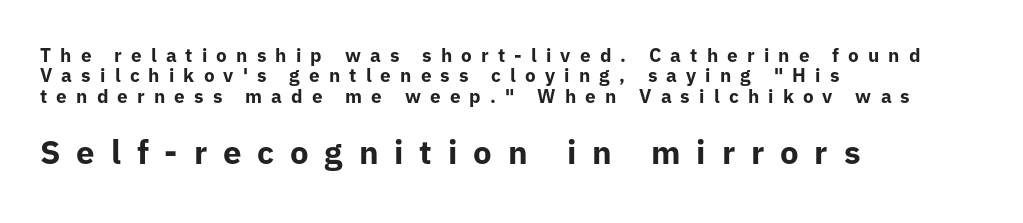
Q: Is the text bold? A: Yes.
Q: Is the text italic (slanted)? A: No, it is upright.
Q: Is the typeface a serif or a sans-serif typeface? A: Sans-serif.
Q: Is the text underlined? A: No.
Q: How is the paragraph aligned? A: Left-aligned.
Q: Is the spacing between letters normal or unusually wide? A: Unusually wide.
Q: Is the spacing between lines tight, normal or loose? A: Tight.
Q: Which block of text is set in a larger size, the first (top) or the second (bottom)? A: The second (bottom) one.
Q: Width (condensed, normal, or wide)? A: Normal.
Q: Stroke contrast? A: Low.
Q: x-height? A: Medium.
Q: Monospaced? A: No.
